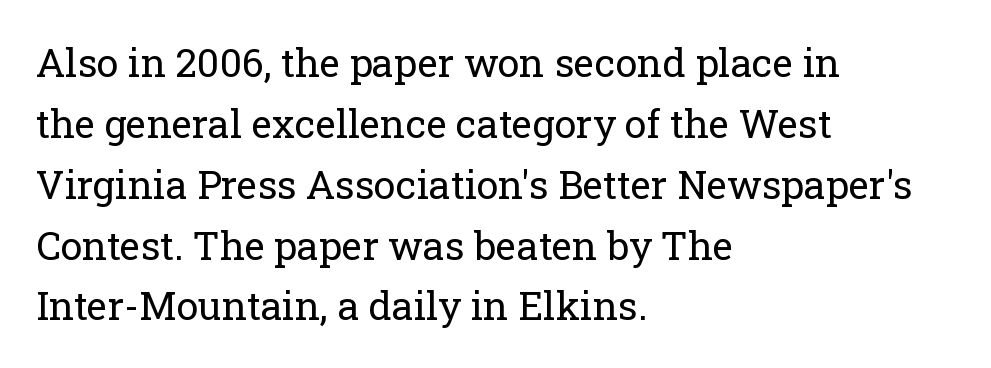
{"serif": "yes", "italic": "no", "bold": "no", "weight": "regular", "width": "normal", "stroke_contrast": "low", "x_height": "medium", "monospaced": "no", "underline": "no", "align": "left", "line_spacing": "normal", "line_spacing_ratio": 1.56, "letter_spacing": "normal", "letter_spacing_em": 0.0, "glyph_px": 39}
